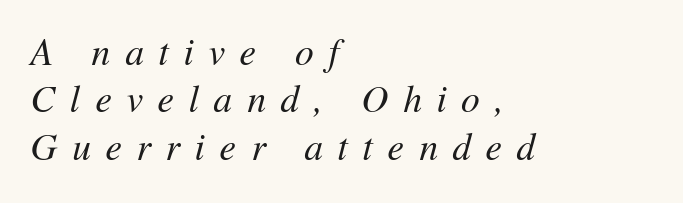
Q: Is the text bold? A: No.
Q: Is the text italic (slanted)? A: Yes, it leans right by about 11 degrees.
Q: Is the text underlined? A: No.
Q: How is the paragraph aligned? A: Left-aligned.
Q: Is the spacing between letters normal or unusually wide? A: Unusually wide.
Q: Is the spacing between lines tight, normal or loose? A: Normal.
Q: Width (condensed, normal, or wide)? A: Normal.
Q: Stroke contrast? A: Medium.
Q: x-height? A: Medium.
Q: Monospaced? A: No.
